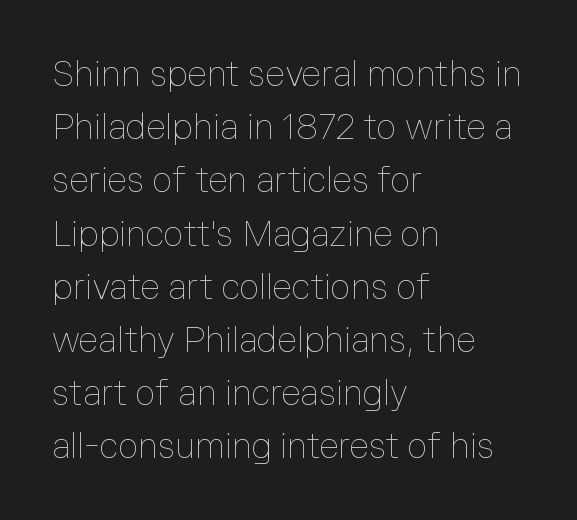
{"italic": "no", "bold": "no", "weight": "thin", "width": "normal", "stroke_contrast": "low", "x_height": "medium", "monospaced": "no", "underline": "no", "align": "left", "line_spacing": "normal", "line_spacing_ratio": 1.52, "letter_spacing": "normal", "letter_spacing_em": 0.0, "glyph_px": 35}
